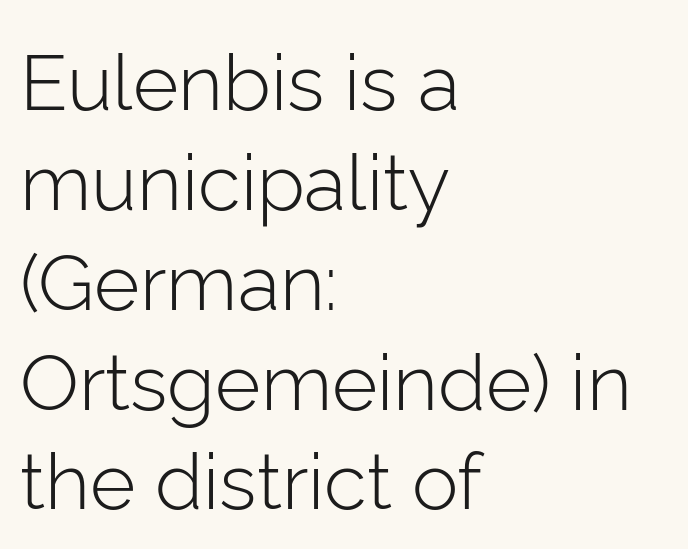
Q: Is the text bold? A: No.
Q: Is the text italic (slanted)? A: No, it is upright.
Q: Is the typeface a serif or a sans-serif typeface? A: Sans-serif.
Q: Is the text underlined? A: No.
Q: How is the paragraph aligned? A: Left-aligned.
Q: Is the spacing between letters normal or unusually wide? A: Normal.
Q: Is the spacing between lines tight, normal or loose? A: Normal.
Q: Width (condensed, normal, or wide)? A: Normal.
Q: Stroke contrast? A: Low.
Q: x-height? A: Medium.
Q: Monospaced? A: No.
